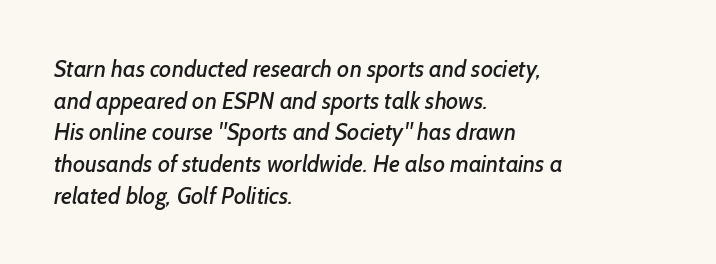
The image shows 23 px text type; set left-aligned, normal line spacing (1.38x), normal letter spacing, not underlined.
